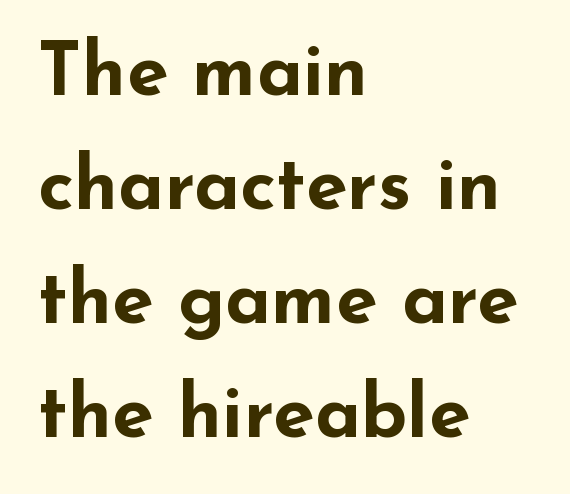
Q: Is the text bold? A: Yes.
Q: Is the text italic (slanted)? A: No, it is upright.
Q: Is the typeface a serif or a sans-serif typeface? A: Sans-serif.
Q: Is the text underlined? A: No.
Q: How is the paragraph aligned? A: Left-aligned.
Q: Is the spacing between letters normal or unusually wide? A: Normal.
Q: Is the spacing between lines tight, normal or loose? A: Normal.
Q: Width (condensed, normal, or wide)? A: Wide.
Q: Stroke contrast? A: Low.
Q: x-height? A: Small.
Q: Monospaced? A: No.
